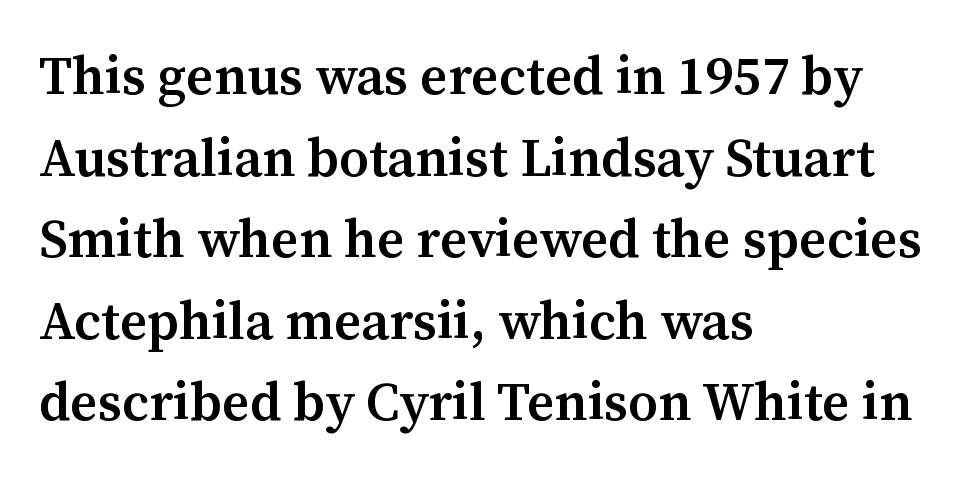
Q: Is the text bold? A: Semi-bold.
Q: Is the text italic (slanted)? A: No, it is upright.
Q: Is the typeface a serif or a sans-serif typeface? A: Serif.
Q: Is the text underlined? A: No.
Q: How is the paragraph aligned? A: Left-aligned.
Q: Is the spacing between letters normal or unusually wide? A: Normal.
Q: Is the spacing between lines tight, normal or loose? A: Normal.
Q: Width (condensed, normal, or wide)? A: Normal.
Q: Stroke contrast? A: Medium.
Q: x-height? A: Medium.
Q: Monospaced? A: No.
